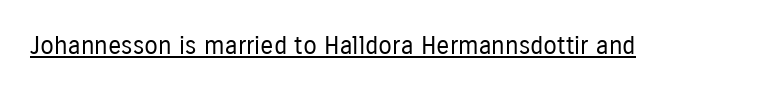
Q: Is the text bold? A: No.
Q: Is the text italic (slanted)? A: No, it is upright.
Q: Is the text underlined? A: Yes.
Q: Is the spacing between letters normal or unusually wide? A: Normal.
